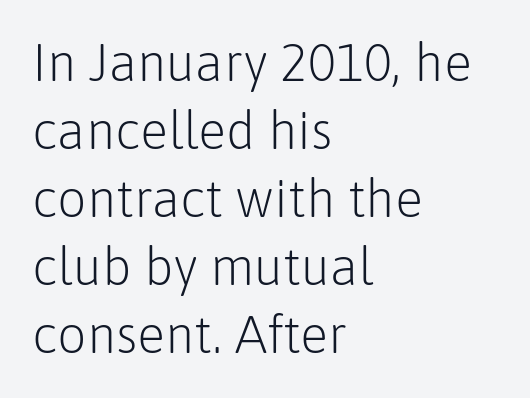
Q: Is the text bold? A: No.
Q: Is the text italic (slanted)? A: No, it is upright.
Q: Is the typeface a serif or a sans-serif typeface? A: Sans-serif.
Q: Is the text underlined? A: No.
Q: How is the paragraph aligned? A: Left-aligned.
Q: Is the spacing between letters normal or unusually wide? A: Normal.
Q: Is the spacing between lines tight, normal or loose? A: Normal.
Q: Width (condensed, normal, or wide)? A: Normal.
Q: Stroke contrast? A: Low.
Q: x-height? A: Medium.
Q: Monospaced? A: No.
